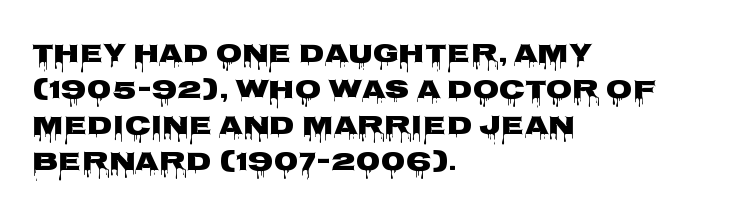
{"italic": "no", "bold": "yes", "underline": "no", "align": "left", "line_spacing": "normal", "line_spacing_ratio": 1.33, "letter_spacing": "normal", "letter_spacing_em": 0.0, "glyph_px": 27}
